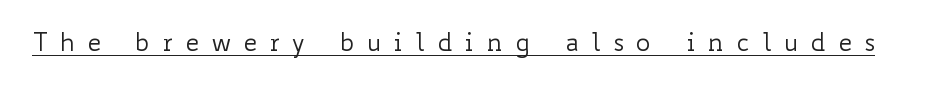
Summary of weight: not heavy and not bold. Has an underline been added? It has. Here the glyphs are tracked loosely, breaking word shapes into spaced letters. These lines were composed using upright roman letters.
